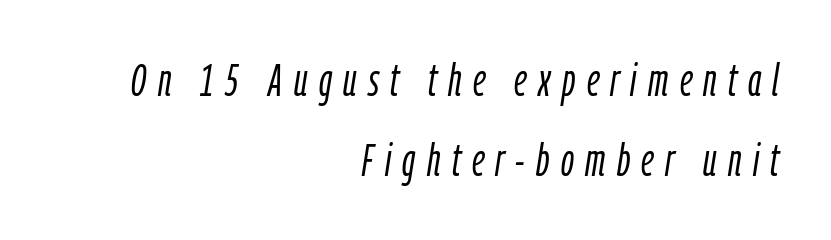
Q: Is the text bold? A: No.
Q: Is the text italic (slanted)? A: Yes, it leans right by about 9 degrees.
Q: Is the text underlined? A: No.
Q: How is the paragraph aligned? A: Right-aligned.
Q: Is the spacing between letters normal or unusually wide? A: Unusually wide.
Q: Width (condensed, normal, or wide)? A: Condensed.
Q: Stroke contrast? A: Low.
Q: x-height? A: Medium.
Q: Monospaced? A: No.
